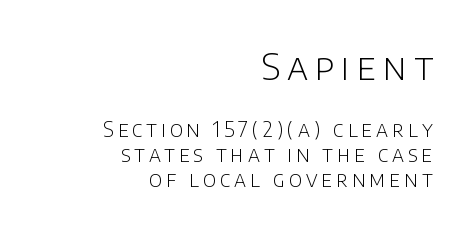
{"serif": "no", "italic": "no", "bold": "no", "weight": "light", "width": "normal", "stroke_contrast": "low", "x_height": "large", "monospaced": "no", "underline": "no", "align": "right", "line_spacing_ratio": 1.19, "larger_block": "first", "size_ratio": 1.76, "glyph_px": 37}
